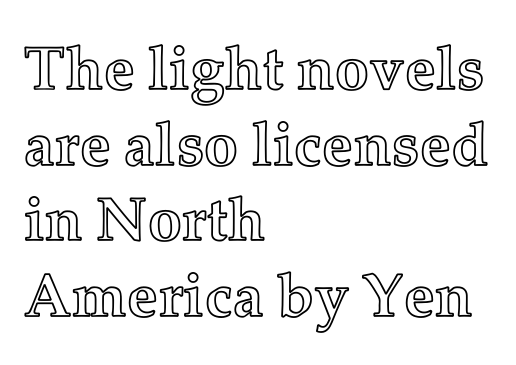
Rendered with straight, roman letterforms. Underlining? Definitely not there. Default kerning and tracking; the words read as compact shapes. Each letter keeps its own natural width here, so spacing adapts to shape. Where is the straight margin? On the left.
